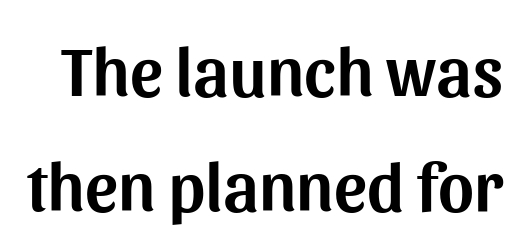
The image shows 69 px sans-serif type, upright; set normal line spacing (1.67x), normal letter spacing, not underlined; medium stroke contrast and a medium x-height.
